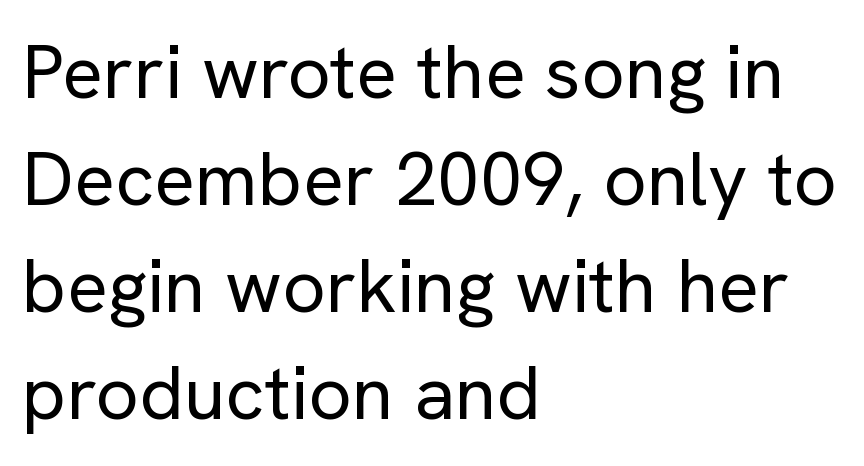
Q: Is the text bold? A: No.
Q: Is the text italic (slanted)? A: No, it is upright.
Q: Is the typeface a serif or a sans-serif typeface? A: Sans-serif.
Q: Is the text underlined? A: No.
Q: How is the paragraph aligned? A: Left-aligned.
Q: Is the spacing between letters normal or unusually wide? A: Normal.
Q: Is the spacing between lines tight, normal or loose? A: Normal.
Q: Width (condensed, normal, or wide)? A: Normal.
Q: Stroke contrast? A: Low.
Q: x-height? A: Medium.
Q: Monospaced? A: No.
